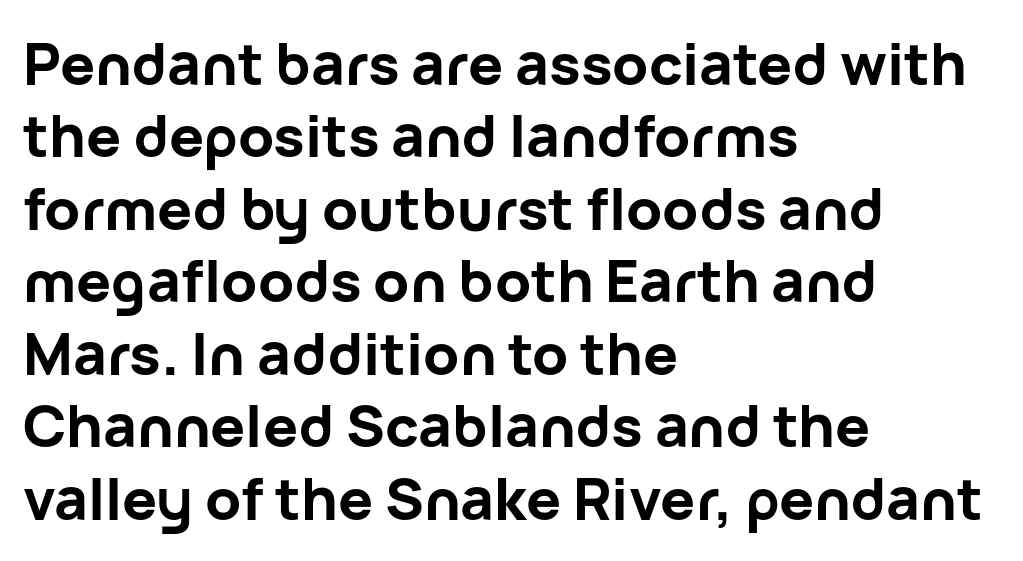
{"serif": "no", "italic": "no", "bold": "yes", "weight": "bold", "width": "normal", "stroke_contrast": "low", "x_height": "medium", "monospaced": "no", "underline": "no", "align": "left", "line_spacing": "normal", "line_spacing_ratio": 1.25, "letter_spacing": "normal", "letter_spacing_em": 0.0, "glyph_px": 58}
